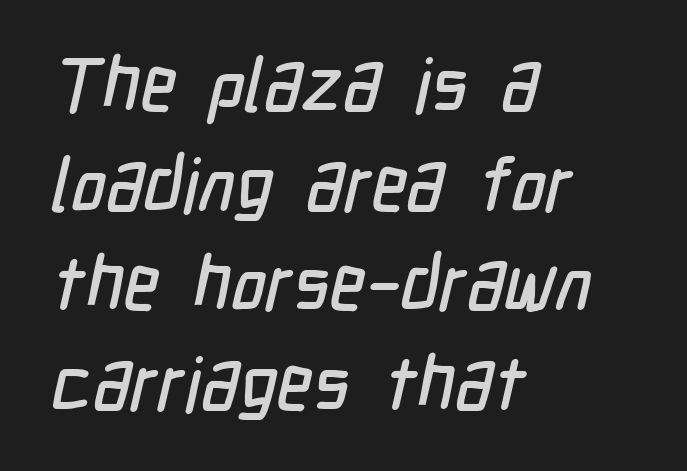
Q: Is the typeface a serif or a sans-serif typeface? A: Sans-serif.
Q: Is the text underlined? A: No.
Q: How is the paragraph aligned? A: Left-aligned.
Q: Is the spacing between letters normal or unusually wide? A: Normal.
Q: Is the spacing between lines tight, normal or loose? A: Normal.
Q: Width (condensed, normal, or wide)? A: Condensed.
Q: Stroke contrast? A: Low.
Q: x-height? A: Medium.
Q: Monospaced? A: No.
